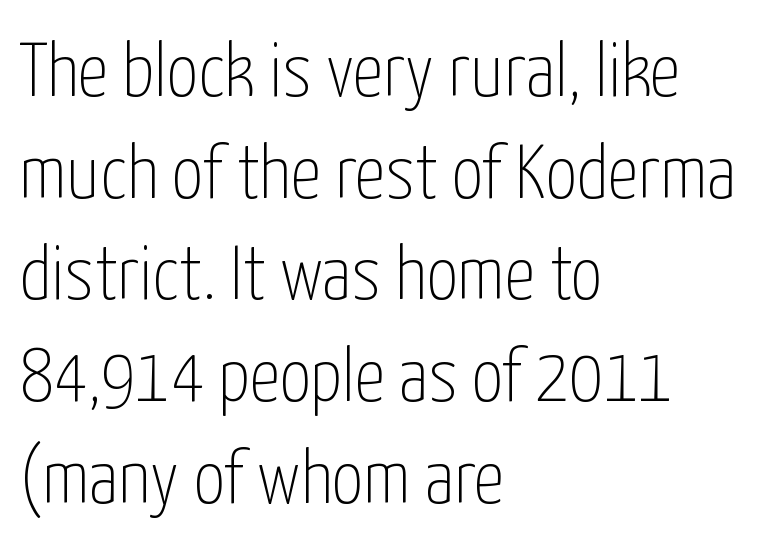
The typesetter chose a ragged-right arrangement here. Bold? No — there's no thickening of the strokes. What stands out about the letter spacing? Nothing — it is the standard amount. The string is rendered with underlining switched off.
